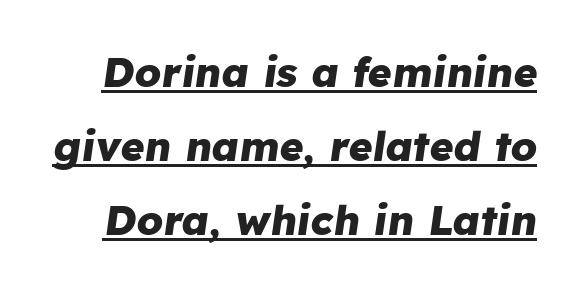
Q: Is the text bold? A: Yes.
Q: Is the text italic (slanted)? A: Yes, it leans right by about 8 degrees.
Q: Is the text underlined? A: Yes.
Q: Is the spacing between letters normal or unusually wide? A: Normal.
Q: Width (condensed, normal, or wide)? A: Normal.
Q: Stroke contrast? A: Low.
Q: x-height? A: Medium.
Q: Monospaced? A: No.
